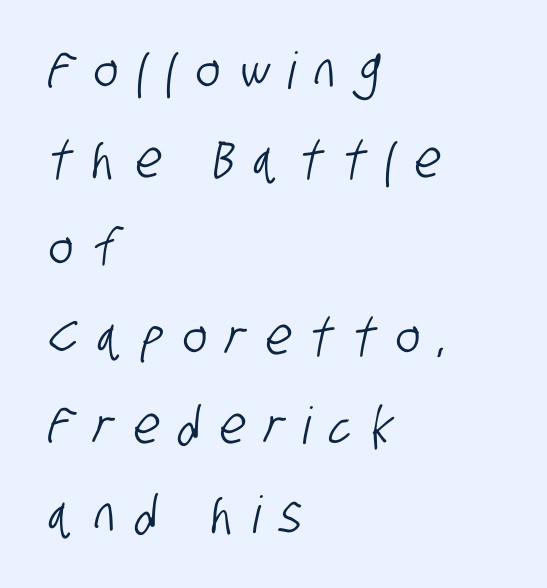
{"serif": "no", "width": "condensed", "stroke_contrast": "low", "x_height": "large", "monospaced": "no", "underline": "no", "align": "left", "line_spacing_ratio": 1.74, "letter_spacing": "wide", "letter_spacing_em": 0.39, "glyph_px": 51}
